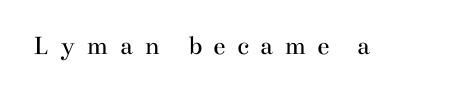
Note: serifs present on the glyphs. Character widths vary here, with narrow letters taking less room than wide ones. There is plenty of visible air inserted between adjacent glyphs. Unbolded letterforms with no extra heft. This rendering features lettering with no underline.
